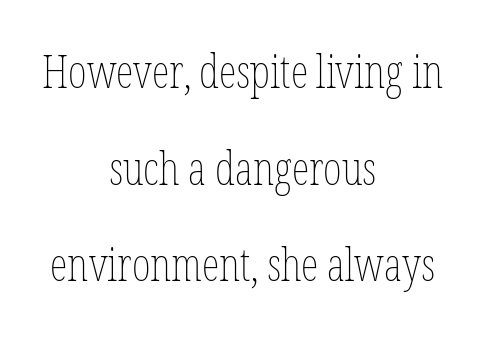
Q: Is the text bold? A: No.
Q: Is the text italic (slanted)? A: No, it is upright.
Q: Is the text underlined? A: No.
Q: How is the paragraph aligned? A: Centered.
Q: Is the spacing between letters normal or unusually wide? A: Normal.
Q: Is the spacing between lines tight, normal or loose? A: Loose.
Q: Width (condensed, normal, or wide)? A: Condensed.
Q: Stroke contrast? A: Low.
Q: x-height? A: Medium.
Q: Monospaced? A: No.
